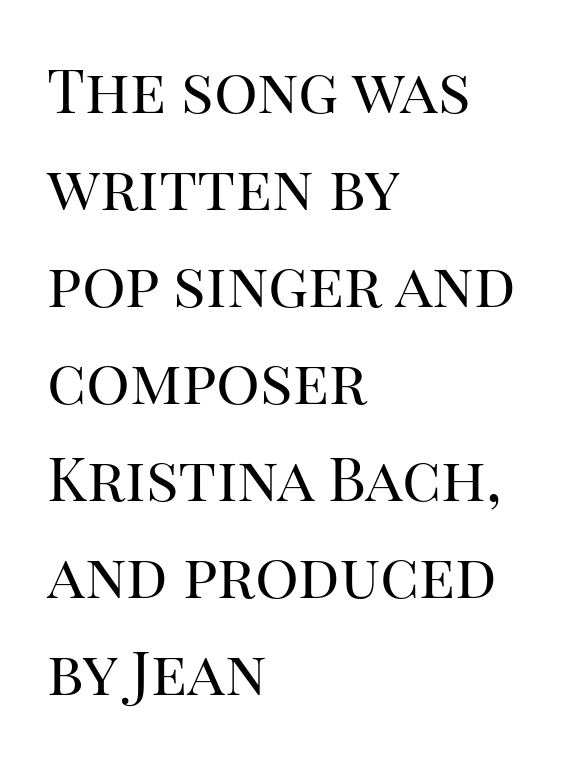
Q: Is the text bold? A: No.
Q: Is the text italic (slanted)? A: No, it is upright.
Q: Is the typeface a serif or a sans-serif typeface? A: Serif.
Q: Is the text underlined? A: No.
Q: How is the paragraph aligned? A: Left-aligned.
Q: Is the spacing between letters normal or unusually wide? A: Normal.
Q: Is the spacing between lines tight, normal or loose? A: Normal.
Q: Width (condensed, normal, or wide)? A: Normal.
Q: Stroke contrast? A: High.
Q: x-height? A: Large.
Q: Monospaced? A: No.
